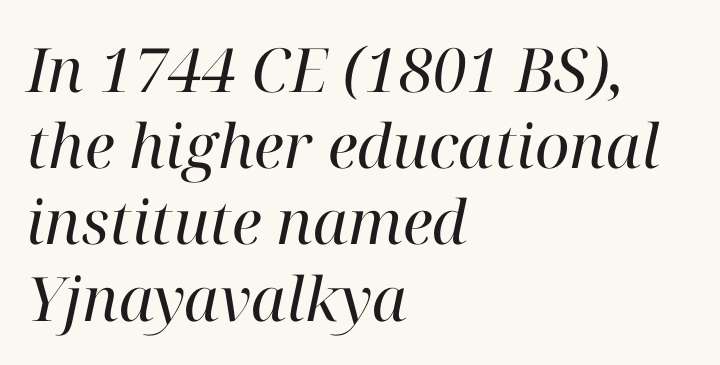
The image shows 61 px regular-weight serif type, italic (leaning right); set left-aligned, normal line spacing (1.25x), normal letter spacing, not underlined; high stroke contrast and a medium x-height.
